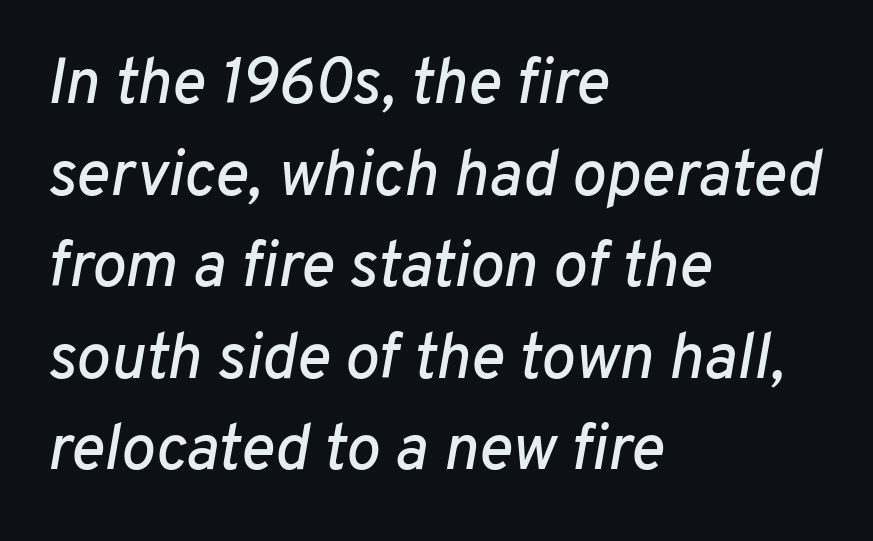
Think of a printed novel: that variable character pitch is what you see here. How would I describe the line gaps? Plain and ordinary. Plain, unruled lines of type. This sample is left-justified, so line endings fall wherever the words run out. Nobody touched the tracking dial on this one. Compared with ordinary roman type, these characters are visibly tilted.
